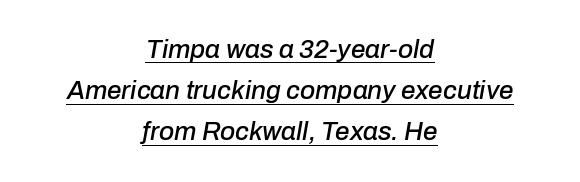
{"italic": "yes", "lean": "right", "slant_degrees": 10, "underline": "yes", "align": "center", "line_spacing": "normal", "line_spacing_ratio": 1.58, "letter_spacing": "normal", "letter_spacing_em": 0.0, "glyph_px": 26}
